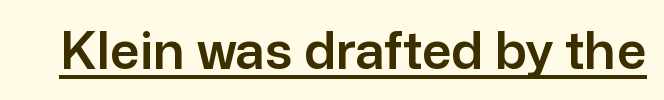
Q: Is the text italic (slanted)? A: No, it is upright.
Q: Is the typeface a serif or a sans-serif typeface? A: Sans-serif.
Q: Is the text underlined? A: Yes.
Q: Is the spacing between letters normal or unusually wide? A: Normal.
Q: Width (condensed, normal, or wide)? A: Normal.
Q: Stroke contrast? A: Low.
Q: x-height? A: Medium.
Q: Monospaced? A: No.
